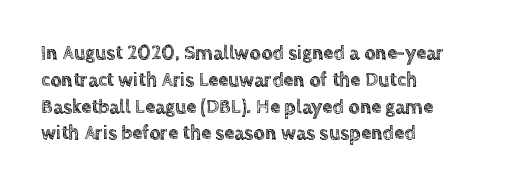
Q: Is the text italic (slanted)? A: No, it is upright.
Q: Is the text underlined? A: No.
Q: How is the paragraph aligned? A: Left-aligned.
Q: Is the spacing between letters normal or unusually wide? A: Normal.
Q: Is the spacing between lines tight, normal or loose? A: Normal.
